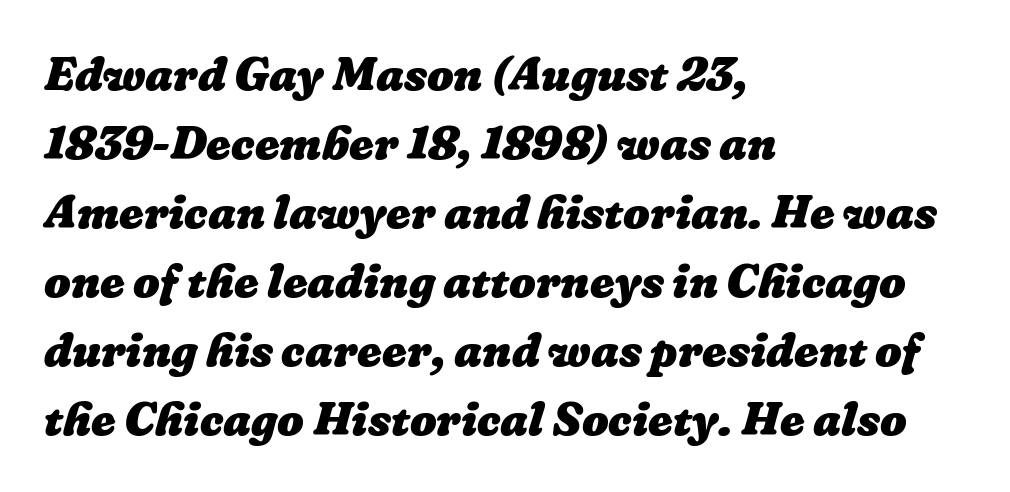
Q: Is the text bold? A: Yes.
Q: Is the text underlined? A: No.
Q: How is the paragraph aligned? A: Left-aligned.
Q: Is the spacing between letters normal or unusually wide? A: Normal.
Q: Is the spacing between lines tight, normal or loose? A: Normal.
Q: Width (condensed, normal, or wide)? A: Normal.
Q: Stroke contrast? A: Low.
Q: x-height? A: Medium.
Q: Monospaced? A: No.
